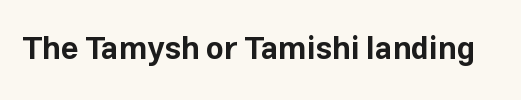
Q: Is the text bold? A: Yes.
Q: Is the text italic (slanted)? A: No, it is upright.
Q: Is the typeface a serif or a sans-serif typeface? A: Sans-serif.
Q: Is the text underlined? A: No.
Q: Is the spacing between letters normal or unusually wide? A: Normal.
Q: Width (condensed, normal, or wide)? A: Normal.
Q: Stroke contrast? A: Low.
Q: x-height? A: Medium.
Q: Monospaced? A: No.
